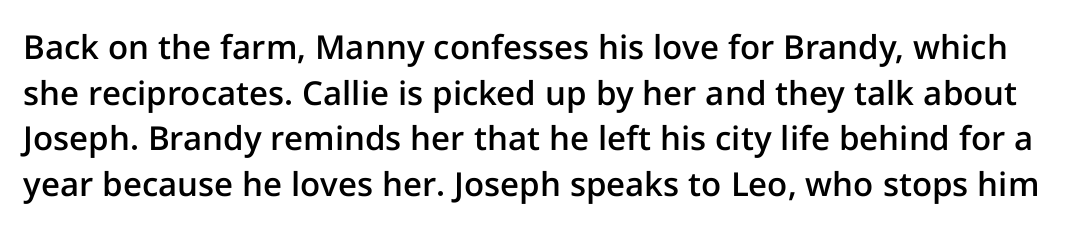
{"serif": "no", "italic": "no", "bold": "semi", "weight": "semibold", "width": "normal", "stroke_contrast": "low", "x_height": "medium", "monospaced": "no", "underline": "no", "line_spacing": "normal", "line_spacing_ratio": 1.38, "letter_spacing": "normal", "letter_spacing_em": 0.0, "glyph_px": 33}
